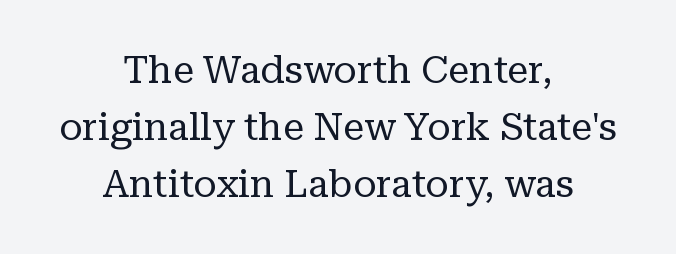
Q: Is the text bold? A: No.
Q: Is the text italic (slanted)? A: No, it is upright.
Q: Is the typeface a serif or a sans-serif typeface? A: Serif.
Q: Is the text underlined? A: No.
Q: How is the paragraph aligned? A: Centered.
Q: Is the spacing between letters normal or unusually wide? A: Normal.
Q: Is the spacing between lines tight, normal or loose? A: Normal.
Q: Width (condensed, normal, or wide)? A: Normal.
Q: Stroke contrast? A: Low.
Q: x-height? A: Medium.
Q: Monospaced? A: No.
